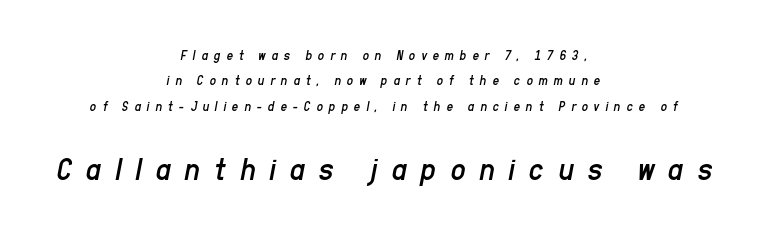
Each word looks stretched out because of the extra space between its letters. The space beneath each line is pristine and unruled. The letters advance in unequal steps, a hallmark of proportional type. In terms of posture, this sample is oblique.
